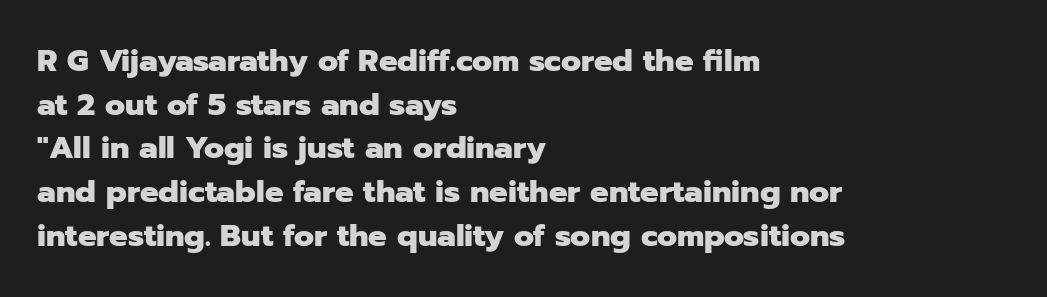
The image shows 31 px heavy sans-serif type, upright; set left-aligned, normal line spacing (1.41x), normal letter spacing, not underlined; low stroke contrast and a medium x-height.
